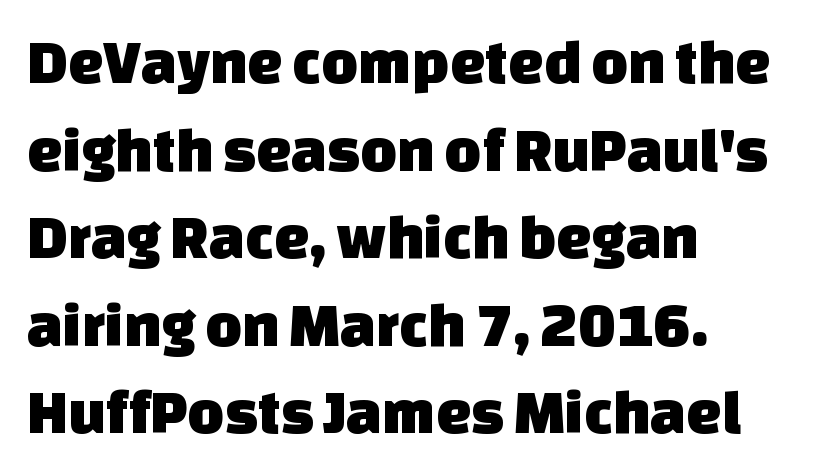
The image shows 63 px sans-serif type; set left-aligned, normal line spacing (1.39x), normal letter spacing, not underlined; low stroke contrast and a large x-height.
